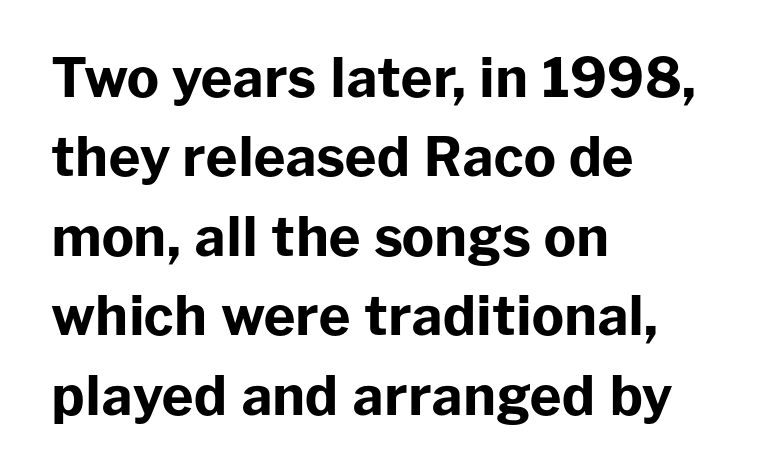
{"serif": "no", "italic": "no", "bold": "yes", "weight": "bold", "width": "normal", "stroke_contrast": "low", "x_height": "medium", "monospaced": "no", "underline": "no", "align": "left", "line_spacing": "normal", "line_spacing_ratio": 1.47, "letter_spacing": "normal", "letter_spacing_em": 0.0, "glyph_px": 54}
